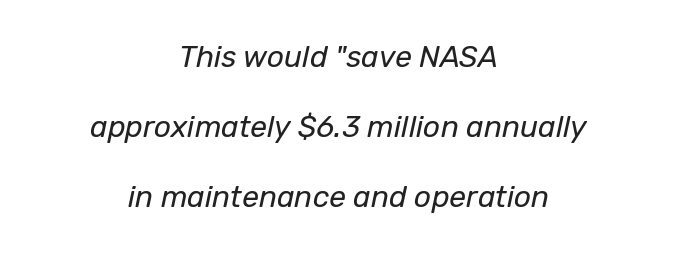
Every character sits at an angle, as italics do. The rendering positions every line midway between the sides. Think of a printed novel: that variable character pitch is what you see here. Ink coverage per letter is moderate at most. Rule under the text: the space is simply empty.
